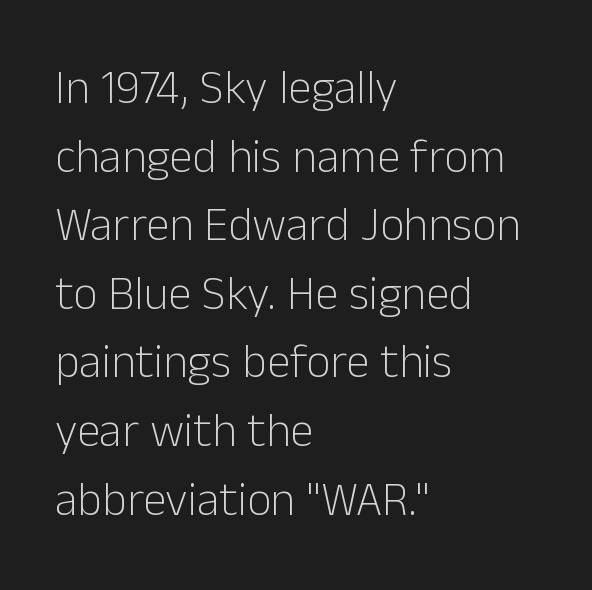
The image shows 47 px light sans-serif type, upright; set left-aligned, normal line spacing (1.46x), normal letter spacing, not underlined; low stroke contrast and a medium x-height.
